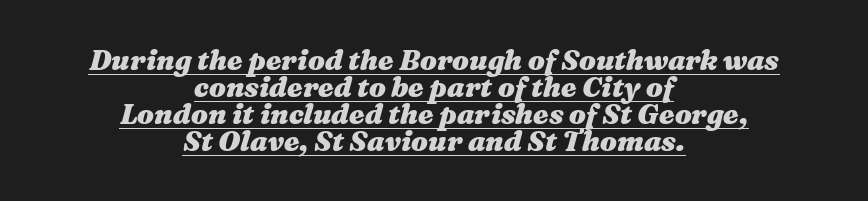
Q: Is the text bold? A: Yes.
Q: Is the text italic (slanted)? A: Yes, it leans right by about 16 degrees.
Q: Is the text underlined? A: Yes.
Q: How is the paragraph aligned? A: Centered.
Q: Is the spacing between letters normal or unusually wide? A: Normal.
Q: Is the spacing between lines tight, normal or loose? A: Tight.
Q: Width (condensed, normal, or wide)? A: Wide.
Q: Stroke contrast? A: Medium.
Q: x-height? A: Medium.
Q: Monospaced? A: No.
